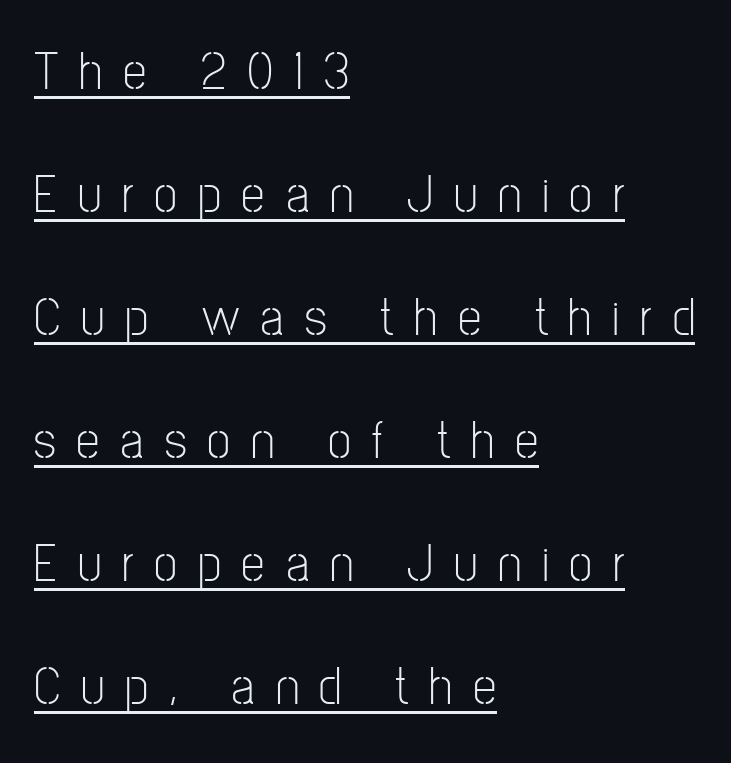
{"serif": "no", "italic": "no", "bold": "no", "weight": "light", "width": "condensed", "stroke_contrast": "low", "x_height": "medium", "monospaced": "no", "underline": "yes", "align": "left", "line_spacing": "loose", "line_spacing_ratio": 2.32, "letter_spacing": "wide", "letter_spacing_em": 0.39, "glyph_px": 53}
